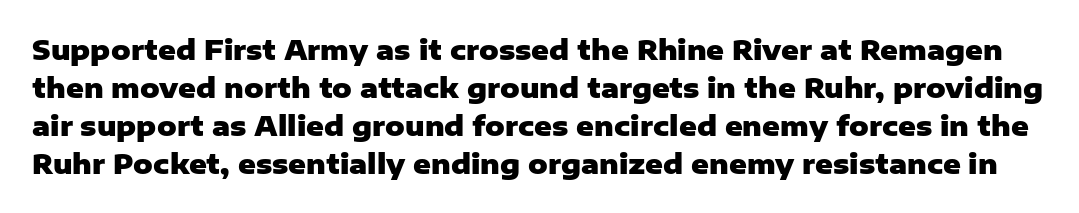
{"italic": "no", "bold": "yes", "underline": "no", "line_spacing": "normal", "line_spacing_ratio": 1.41, "letter_spacing": "normal", "letter_spacing_em": 0.0, "glyph_px": 27}
